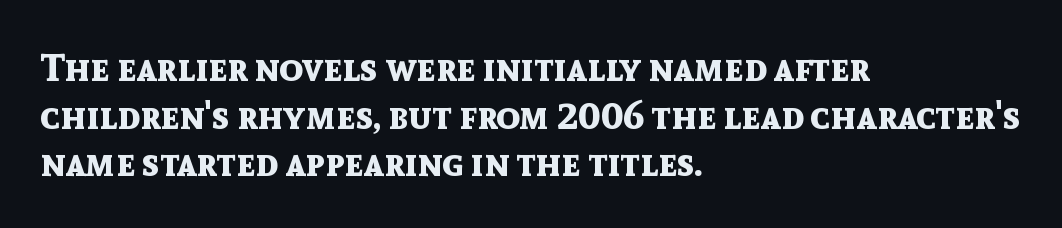
Q: Is the text bold? A: Yes.
Q: Is the text italic (slanted)? A: No, it is upright.
Q: Is the typeface a serif or a sans-serif typeface? A: Sans-serif.
Q: Is the text underlined? A: No.
Q: How is the paragraph aligned? A: Left-aligned.
Q: Is the spacing between letters normal or unusually wide? A: Normal.
Q: Width (condensed, normal, or wide)? A: Normal.
Q: x-height? A: Medium.
Q: Monospaced? A: No.
